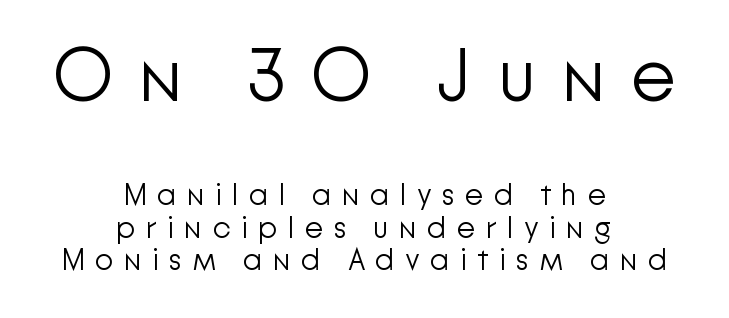
The image shows 74 px light sans-serif type, upright; set centered, tight line spacing (1.09x), unusually wide letter spacing (+0.34 em), not underlined; the first (top) block is 2.47x larger; low stroke contrast and a medium x-height.
